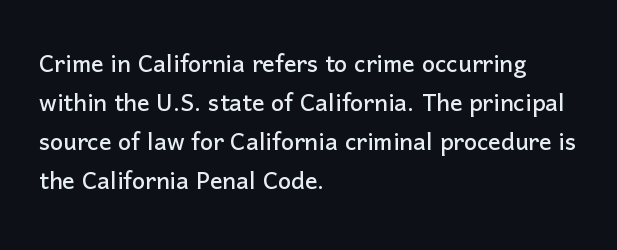
Which margin do the lines hug? The left one — the right edge is uneven. These lines are rendered in a variable-pitch font. Baseline-to-baseline distance is the conventional proportion of letter height. The passage shown is typeset with a sans-serif family. Posture: vertical.
